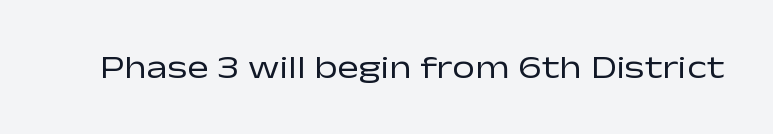
Q: Is the text bold? A: No.
Q: Is the text italic (slanted)? A: No, it is upright.
Q: Is the typeface a serif or a sans-serif typeface? A: Sans-serif.
Q: Is the text underlined? A: No.
Q: Is the spacing between letters normal or unusually wide? A: Normal.
Q: Width (condensed, normal, or wide)? A: Wide.
Q: Stroke contrast? A: Low.
Q: x-height? A: Medium.
Q: Monospaced? A: No.
